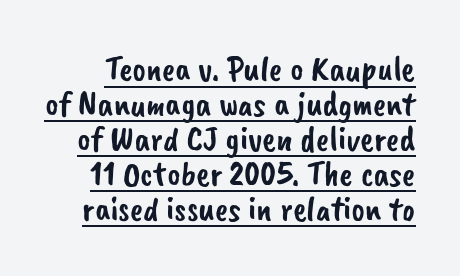
The rendering uses natural spacing where letterforms have individual widths. What kind of face is this? One without serifs — a sans. The specimen includes a rule beneath the text block's lines. Successive baselines arrive quickly, one right under another.
